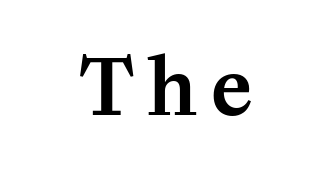
The image shows 76 px serif type, upright; set not underlined; medium stroke contrast and a medium x-height.
